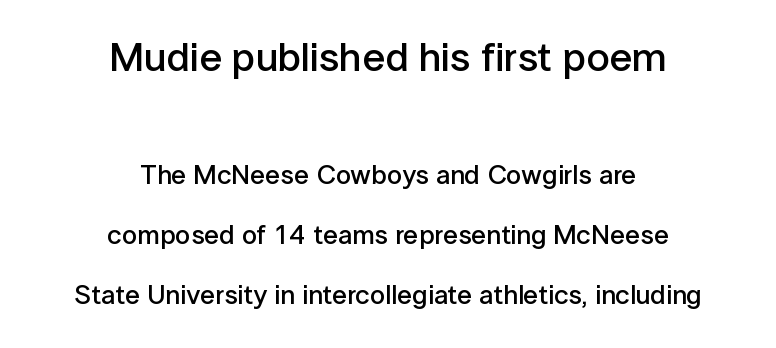
{"serif": "no", "italic": "no", "bold": "semi", "weight": "semibold", "width": "normal", "stroke_contrast": "low", "x_height": "medium", "monospaced": "no", "underline": "no", "align": "center", "line_spacing": "loose", "line_spacing_ratio": 2.22, "letter_spacing": "normal", "letter_spacing_em": 0.0, "larger_block": "first", "size_ratio": 1.52, "glyph_px": 41}
